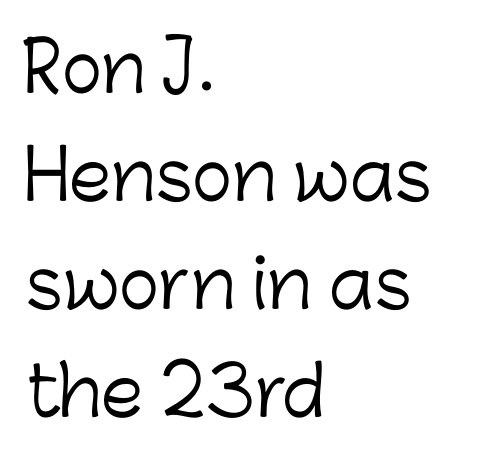
The image shows 68 px light sans-serif type, upright; set left-aligned, normal line spacing (1.59x), normal letter spacing, not underlined; low stroke contrast and a medium x-height.
